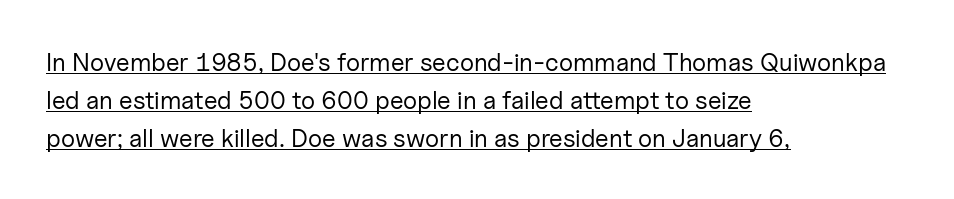
Q: Is the text bold? A: No.
Q: Is the text italic (slanted)? A: No, it is upright.
Q: Is the text underlined? A: Yes.
Q: How is the paragraph aligned? A: Left-aligned.
Q: Is the spacing between letters normal or unusually wide? A: Normal.
Q: Is the spacing between lines tight, normal or loose? A: Normal.
